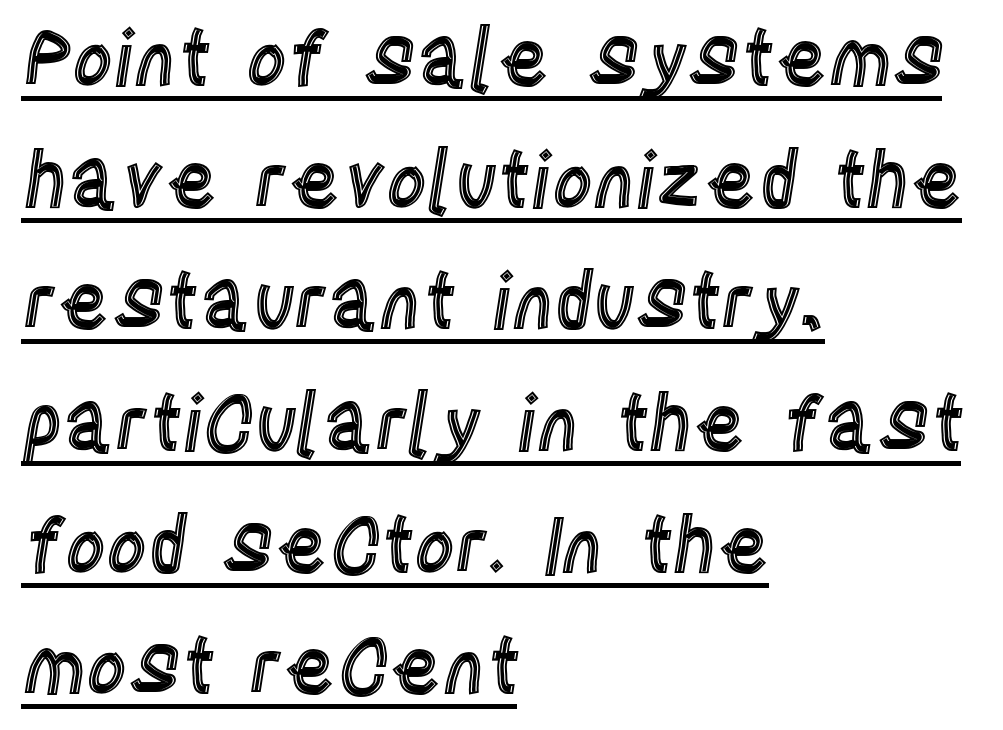
The image shows 78 px condensed type; set left-aligned, normal line spacing (1.56x), normal letter spacing, underlined; a large x-height.
